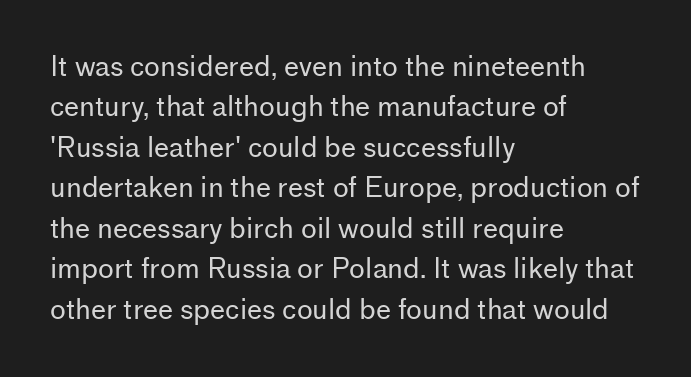
{"italic": "no", "bold": "no", "underline": "no", "align": "left", "line_spacing": "normal", "line_spacing_ratio": 1.5, "letter_spacing": "normal", "letter_spacing_em": 0.0, "glyph_px": 27}
